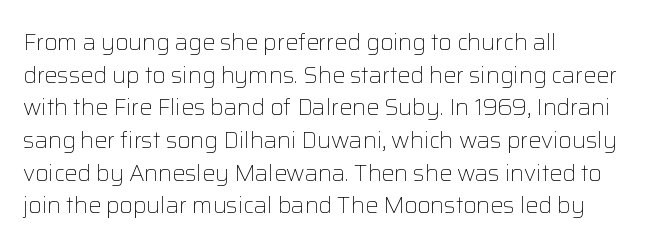
{"italic": "no", "bold": "no", "underline": "no", "align": "left", "line_spacing": "normal", "line_spacing_ratio": 1.42, "letter_spacing": "normal", "letter_spacing_em": 0.0, "glyph_px": 23}
